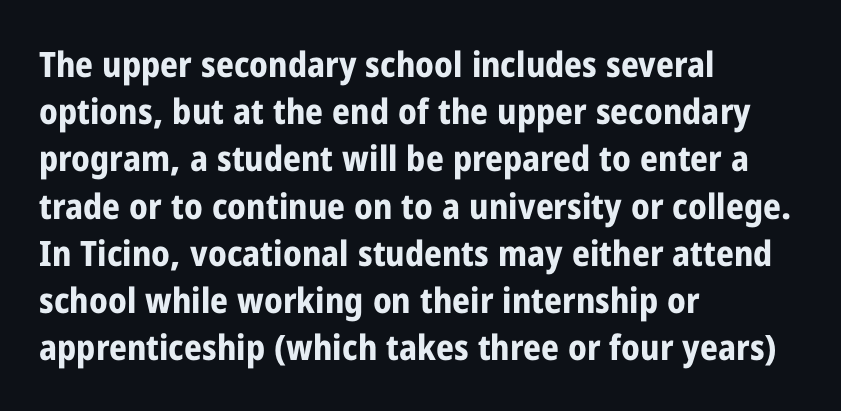
The image shows 35 px bold, condensed sans-serif type, upright; set left-aligned, normal line spacing (1.35x), normal letter spacing, not underlined; low stroke contrast and a medium x-height.
